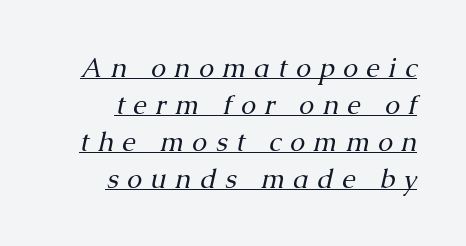
Q: Is the text bold? A: No.
Q: Is the text italic (slanted)? A: Yes, it leans right by about 13 degrees.
Q: Is the text underlined? A: Yes.
Q: How is the paragraph aligned? A: Right-aligned.
Q: Is the spacing between letters normal or unusually wide? A: Unusually wide.
Q: Is the spacing between lines tight, normal or loose? A: Normal.
